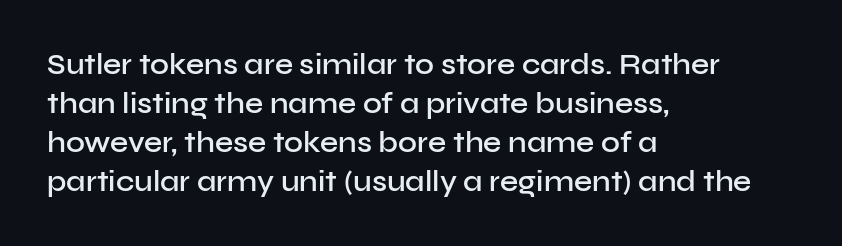
{"serif": "no", "italic": "no", "bold": "semi", "weight": "semibold", "width": "normal", "stroke_contrast": "low", "x_height": "medium", "monospaced": "no", "underline": "no", "align": "left", "line_spacing": "normal", "line_spacing_ratio": 1.34, "letter_spacing": "normal", "letter_spacing_em": 0.0, "glyph_px": 29}
